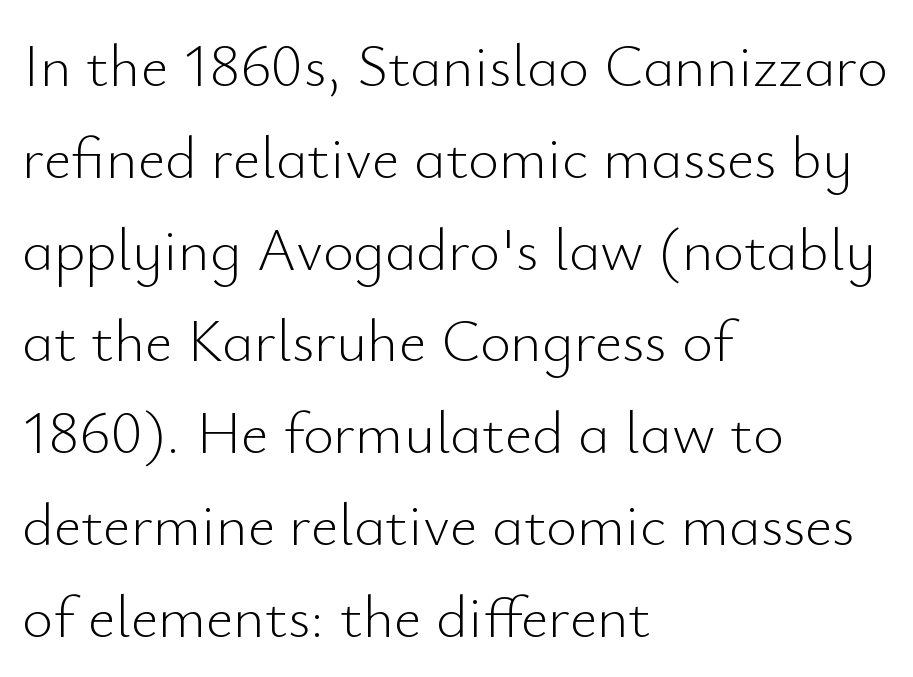
{"serif": "no", "italic": "no", "bold": "no", "weight": "light", "width": "normal", "stroke_contrast": "low", "x_height": "small", "monospaced": "no", "underline": "no", "align": "left", "line_spacing": "normal", "line_spacing_ratio": 1.53, "letter_spacing": "normal", "letter_spacing_em": 0.0, "glyph_px": 60}
